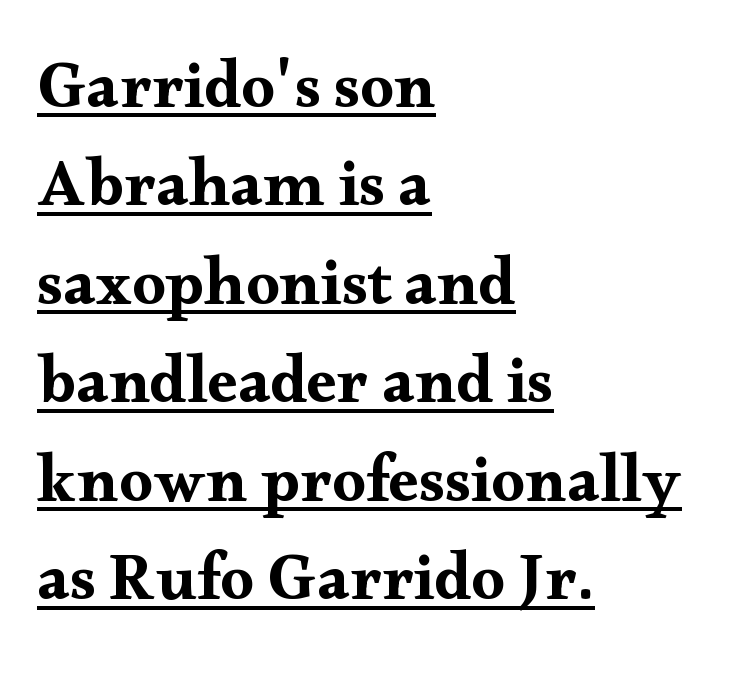
{"serif": "yes", "italic": "no", "width": "wide", "stroke_contrast": "medium", "x_height": "small", "monospaced": "no", "underline": "yes", "align": "left", "line_spacing": "normal", "line_spacing_ratio": 1.47, "letter_spacing": "normal", "letter_spacing_em": 0.0, "glyph_px": 67}
